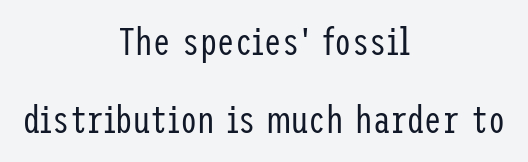
Q: Is the text bold? A: No.
Q: Is the text italic (slanted)? A: No, it is upright.
Q: Is the typeface a serif or a sans-serif typeface? A: Sans-serif.
Q: Is the text underlined? A: No.
Q: How is the paragraph aligned? A: Centered.
Q: Is the spacing between letters normal or unusually wide? A: Normal.
Q: Is the spacing between lines tight, normal or loose? A: Loose.
Q: Width (condensed, normal, or wide)? A: Condensed.
Q: Stroke contrast? A: Low.
Q: x-height? A: Medium.
